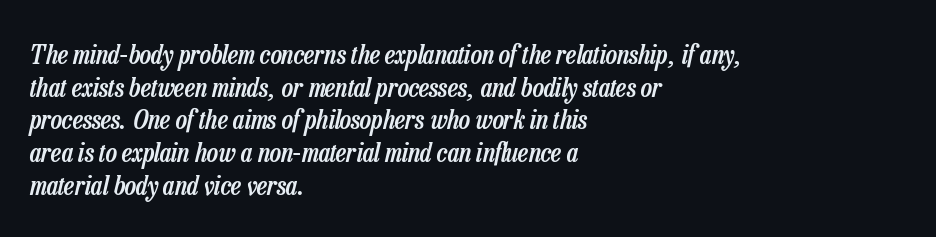
Q: Is the text bold? A: Semi-bold.
Q: Is the text italic (slanted)? A: Yes, it leans right by about 13 degrees.
Q: Is the text underlined? A: No.
Q: How is the paragraph aligned? A: Left-aligned.
Q: Is the spacing between letters normal or unusually wide? A: Normal.
